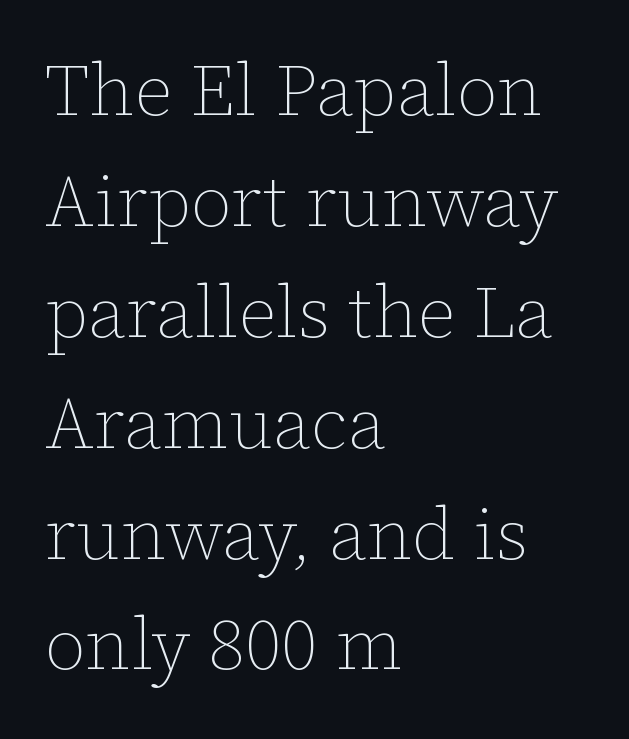
Caption: face not bold, strokes unweighted. Style check: upright. A typesetter would call this zero additional tracking. Notice how descenders clear the ascenders below comfortably — that's standard leading. The passage is arranged the way most books set body copy — flush left.
